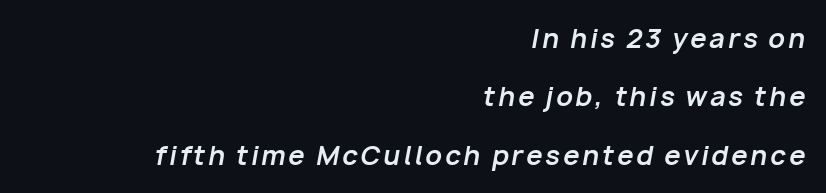
Q: Is the text bold? A: Yes.
Q: Is the text italic (slanted)? A: Yes, it leans right by about 10 degrees.
Q: Is the text underlined? A: No.
Q: How is the paragraph aligned? A: Right-aligned.
Q: Is the spacing between lines tight, normal or loose? A: Loose.
